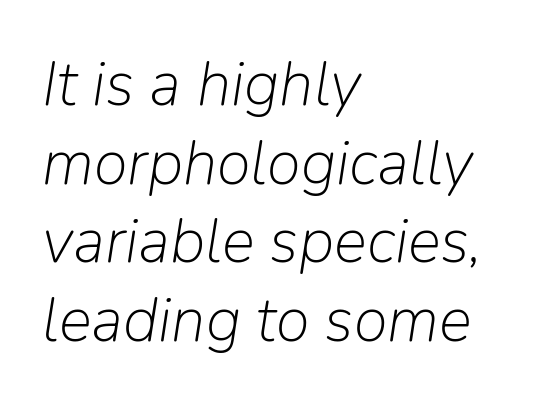
The image shows 62 px light type, italic (leaning right); set left-aligned, normal line spacing (1.27x), normal letter spacing, not underlined; low stroke contrast and a medium x-height.
